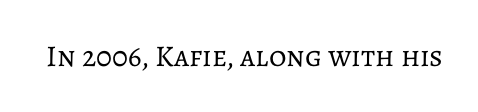
Q: Is the text bold? A: No.
Q: Is the text italic (slanted)? A: No, it is upright.
Q: Is the text underlined? A: No.
Q: Is the spacing between letters normal or unusually wide? A: Normal.
Q: Width (condensed, normal, or wide)? A: Normal.
Q: Stroke contrast? A: Low.
Q: x-height? A: Medium.
Q: Monospaced? A: No.
